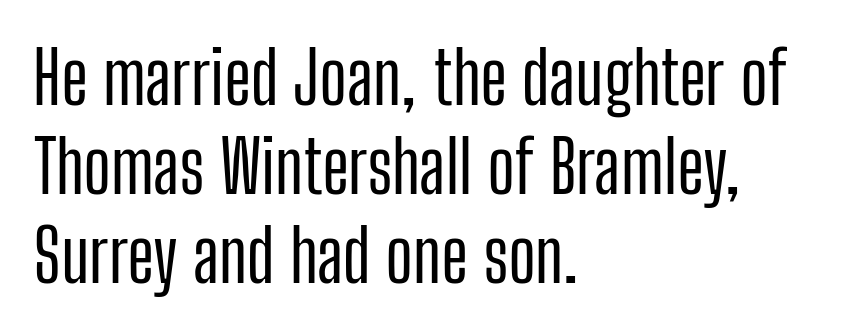
Tracking value appears to be zero — textbook default spacing. Is the block centered? No — it sits flush against the left margin. Characters remain perfectly vertical along every line. The type family on display is of the sans-serif kind. The gap between lines stays unmarked.
